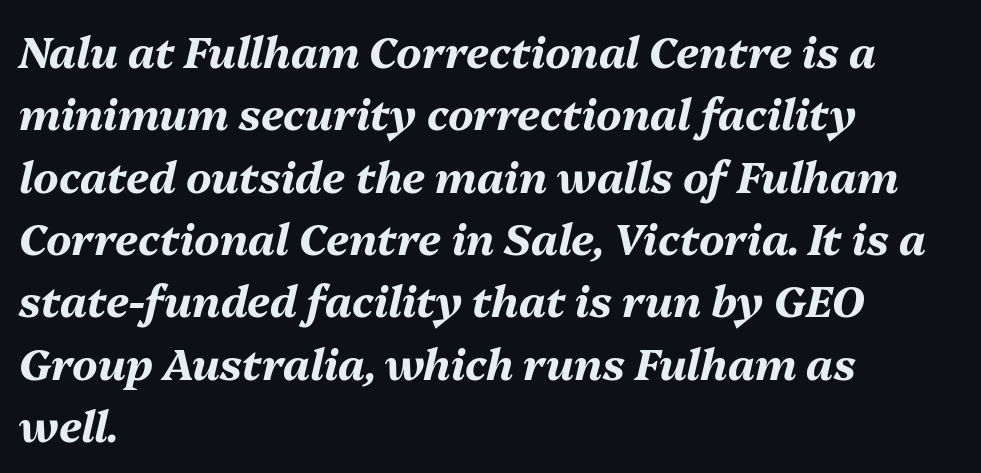
{"italic": "yes", "lean": "right", "slant_degrees": 13, "bold": "yes", "weight": "bold", "width": "normal", "stroke_contrast": "medium", "x_height": "medium", "monospaced": "no", "underline": "no", "align": "left", "line_spacing": "normal", "line_spacing_ratio": 1.45, "letter_spacing": "normal", "letter_spacing_em": 0.0, "glyph_px": 43}
